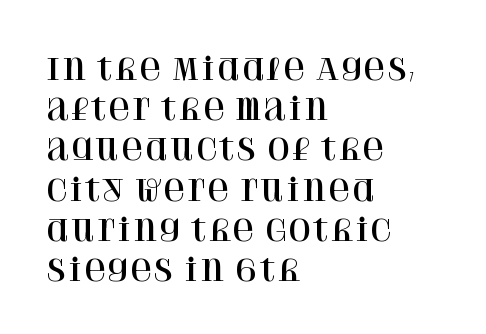
The image shows 30 px serif type, upright; set left-aligned, normal line spacing (1.34x), normal letter spacing, not underlined; high stroke contrast and a large x-height.
